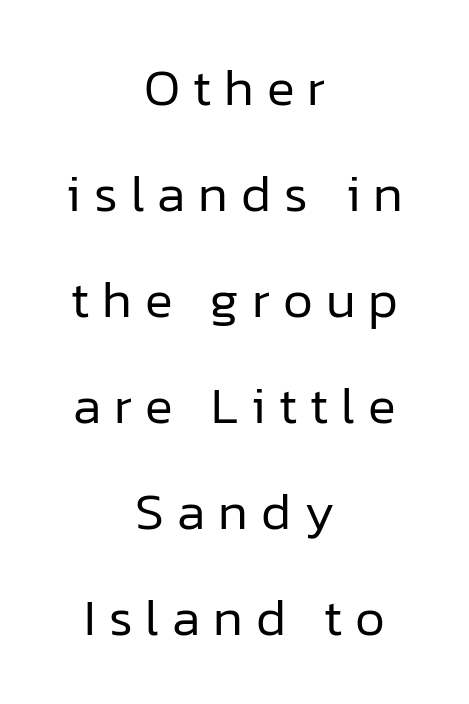
Q: Is the text bold? A: No.
Q: Is the text italic (slanted)? A: No, it is upright.
Q: Is the typeface a serif or a sans-serif typeface? A: Sans-serif.
Q: Is the text underlined? A: No.
Q: How is the paragraph aligned? A: Centered.
Q: Is the spacing between letters normal or unusually wide? A: Unusually wide.
Q: Is the spacing between lines tight, normal or loose? A: Loose.
Q: Width (condensed, normal, or wide)? A: Normal.
Q: Stroke contrast? A: Low.
Q: x-height? A: Medium.
Q: Monospaced? A: No.
